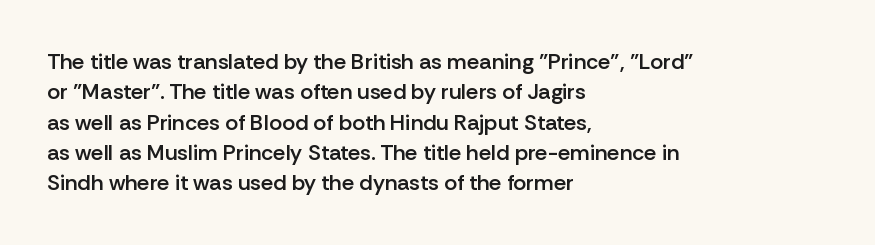
The image shows 22 px text type, upright; set left-aligned, normal line spacing (1.38x), normal letter spacing, not underlined.
